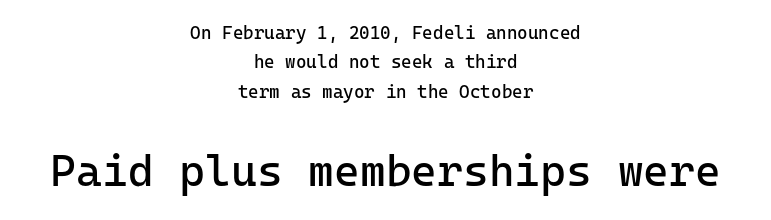
{"serif": "no", "italic": "no", "bold": "no", "weight": "regular", "width": "normal", "stroke_contrast": "low", "x_height": "medium", "underline": "no", "align": "center", "line_spacing": "normal", "line_spacing_ratio": 1.63, "letter_spacing": "normal", "letter_spacing_em": 0.0, "larger_block": "second", "size_ratio": 2.44, "glyph_px": 44}
